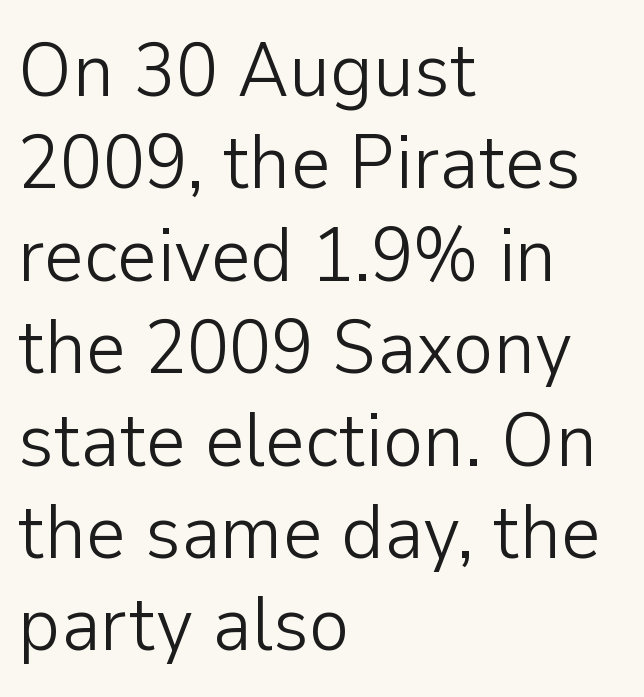
The image shows 77 px light sans-serif type, upright; set left-aligned, line spacing 1.2x, normal letter spacing, not underlined; low stroke contrast and a medium x-height.
